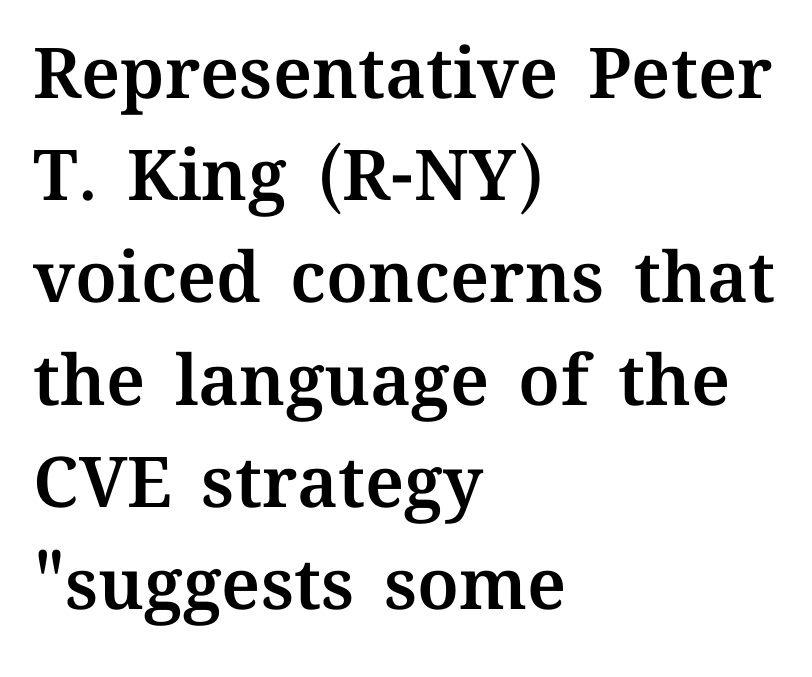
Notice how descenders clear the ascenders below comfortably — that's standard leading. Caption: standard tracking, unaltered. Every row of glyphs begins at an identical x-position on the left. The font's upright variant was chosen for this text. Underline: absent.
